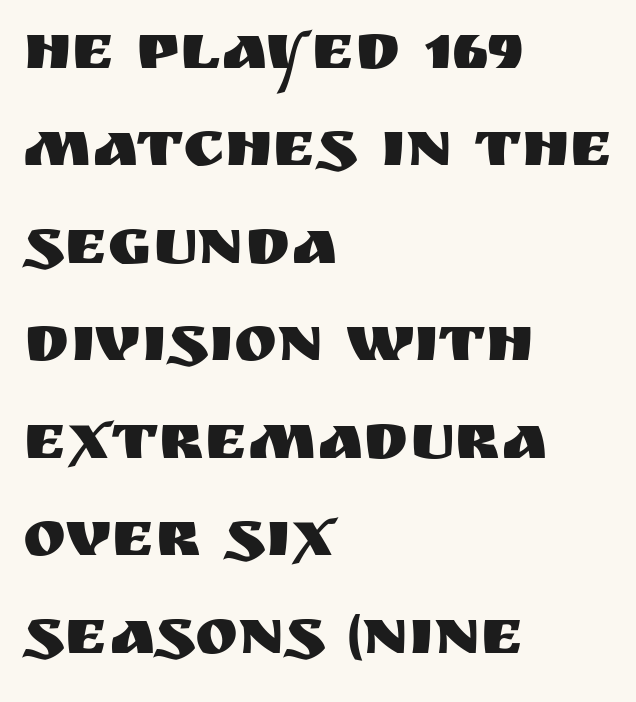
The type sits square on the baseline with zero lean. Summary of vertical rhythm: regular, with standard interline spacing. Is this a fixed-width face? No — the glyphs have proportional, varying widths. In terms of letterform style, serifs are entirely absent. Quick note: underline off. The passage is arranged the way most books set body copy — flush left.
